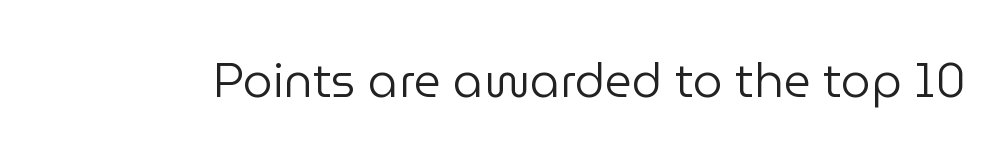
Check under the words: just untouched page. Compared with typical body copy, the letter spacing here is the same. A typesetter would call this proportional, since set widths differ per character. Vertical stems look standard width or narrower in stroke.
